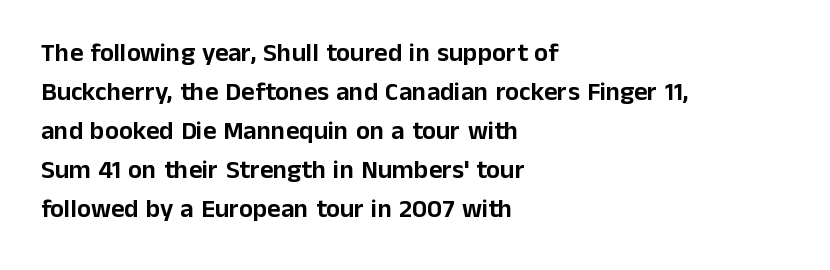
Q: Is the text italic (slanted)? A: No, it is upright.
Q: Is the text underlined? A: No.
Q: How is the paragraph aligned? A: Left-aligned.
Q: Is the spacing between letters normal or unusually wide? A: Normal.
Q: Is the spacing between lines tight, normal or loose? A: Normal.
